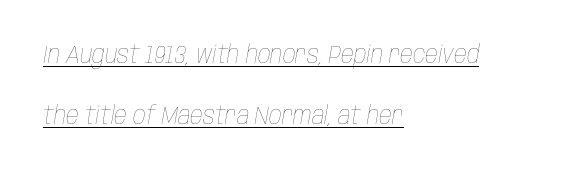
Looks like someone drew a line under every word here. The typography opts for an oblique posture over an upright one. All the whitespace from short lines collects on the right. How are the letters spaced? Ordinarily, with no added tracking. The cut favours lightness, reaching ordinary text weight at its darkest.
